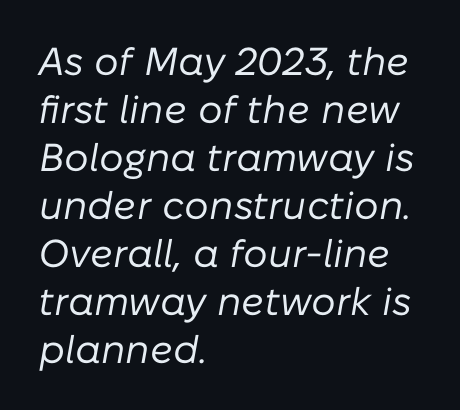
Q: Is the text bold? A: No.
Q: Is the text italic (slanted)? A: Yes, it leans right by about 10 degrees.
Q: Is the text underlined? A: No.
Q: How is the paragraph aligned? A: Left-aligned.
Q: Is the spacing between letters normal or unusually wide? A: Normal.
Q: Width (condensed, normal, or wide)? A: Normal.
Q: Stroke contrast? A: Low.
Q: x-height? A: Medium.
Q: Monospaced? A: No.
